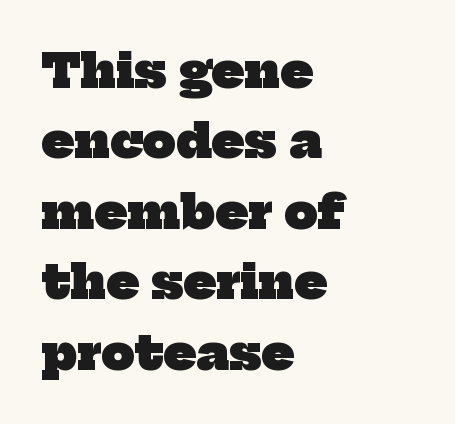
Q: Is the text bold? A: Yes.
Q: Is the typeface a serif or a sans-serif typeface? A: Serif.
Q: Is the text underlined? A: No.
Q: How is the paragraph aligned? A: Left-aligned.
Q: Is the spacing between letters normal or unusually wide? A: Normal.
Q: Is the spacing between lines tight, normal or loose? A: Normal.
Q: Width (condensed, normal, or wide)? A: Normal.
Q: Stroke contrast? A: Low.
Q: x-height? A: Medium.
Q: Monospaced? A: No.
